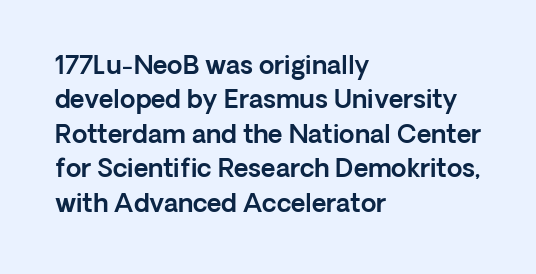
Style check: upright. All the whitespace from short lines collects on the right. Rule under the text: the space is simply empty. Leading matches the norm, producing a regular column.
